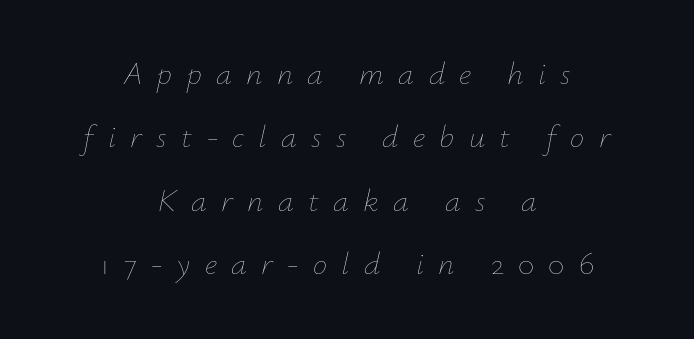
Q: Is the text bold? A: No.
Q: Is the text italic (slanted)? A: Yes, it leans right by about 12 degrees.
Q: Is the text underlined? A: No.
Q: How is the paragraph aligned? A: Centered.
Q: Is the spacing between letters normal or unusually wide? A: Unusually wide.
Q: Is the spacing between lines tight, normal or loose? A: Loose.
Q: Width (condensed, normal, or wide)? A: Normal.
Q: Stroke contrast? A: Low.
Q: x-height? A: Small.
Q: Monospaced? A: No.
